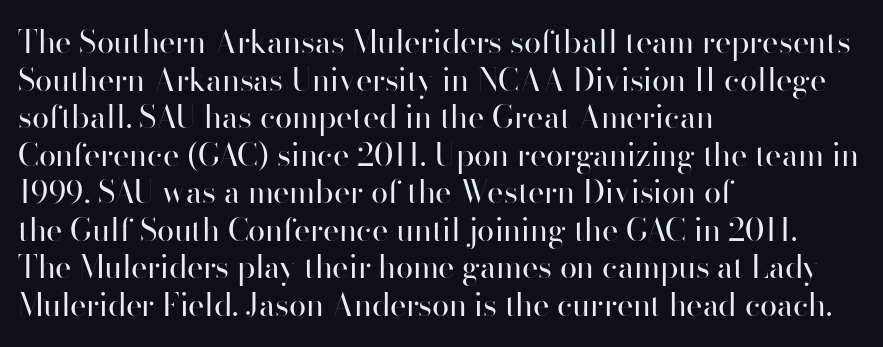
Q: Is the text bold? A: No.
Q: Is the text italic (slanted)? A: No, it is upright.
Q: Is the typeface a serif or a sans-serif typeface? A: Sans-serif.
Q: Is the text underlined? A: No.
Q: How is the paragraph aligned? A: Left-aligned.
Q: Is the spacing between letters normal or unusually wide? A: Normal.
Q: Width (condensed, normal, or wide)? A: Normal.
Q: Stroke contrast? A: High.
Q: x-height? A: Small.
Q: Monospaced? A: No.
